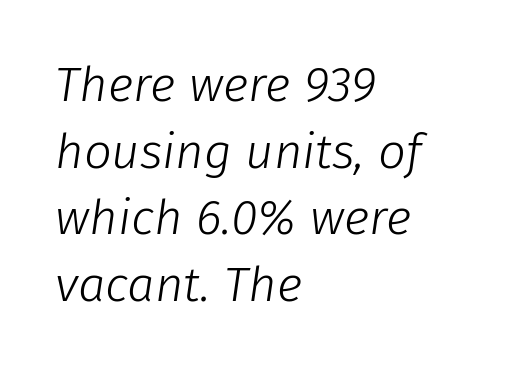
Would a proofreader flag this as italicized? Yes. Is the letter spacing exaggerated? No — it looks like the ordinary default. Summary of weight: not heavy and not bold. Whoever set this chose a conventional vertical rhythm.
